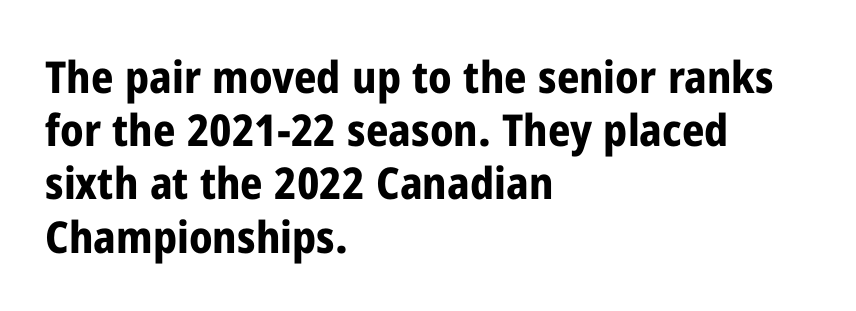
Q: Is the text bold? A: Yes.
Q: Is the text italic (slanted)? A: No, it is upright.
Q: Is the typeface a serif or a sans-serif typeface? A: Sans-serif.
Q: Is the text underlined? A: No.
Q: How is the paragraph aligned? A: Left-aligned.
Q: Is the spacing between letters normal or unusually wide? A: Normal.
Q: Width (condensed, normal, or wide)? A: Condensed.
Q: Stroke contrast? A: Low.
Q: x-height? A: Medium.
Q: Monospaced? A: No.
